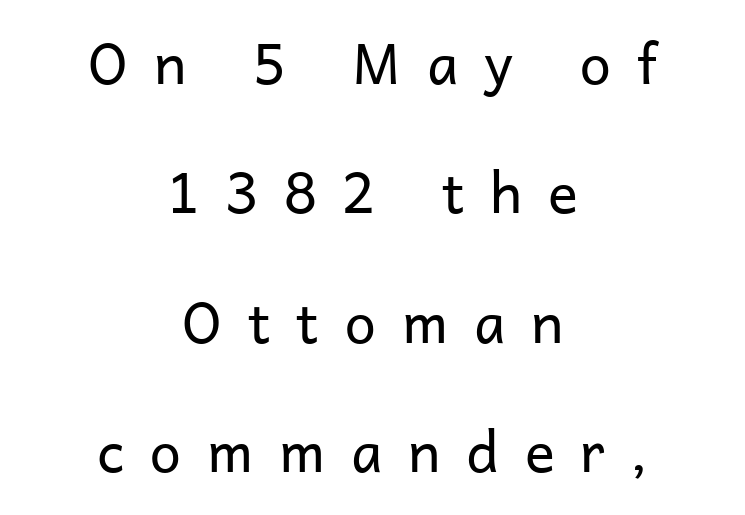
The designer went with a sans here, leaving each stem footless. The gap between lines stays unmarked. Tall strokes in this sample are plumb rather than angled. The face used here is proportionally spaced, like ordinary book or web type. No chunkiness to these letters — they're not bold.
